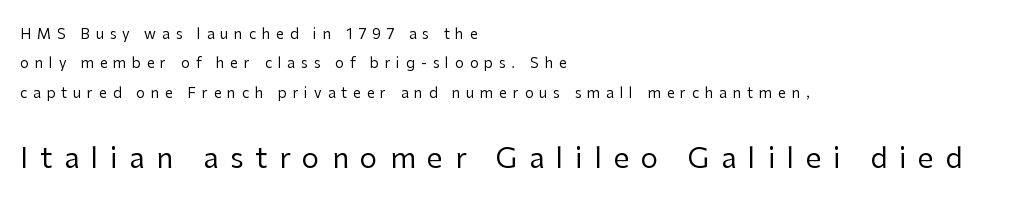
{"serif": "no", "italic": "no", "bold": "no", "weight": "regular", "width": "normal", "stroke_contrast": "low", "x_height": "medium", "monospaced": "no", "underline": "no", "align": "left", "line_spacing": "loose", "line_spacing_ratio": 2.1, "letter_spacing": "wide", "letter_spacing_em": 0.42, "larger_block": "second", "size_ratio": 2.0, "glyph_px": 28}
